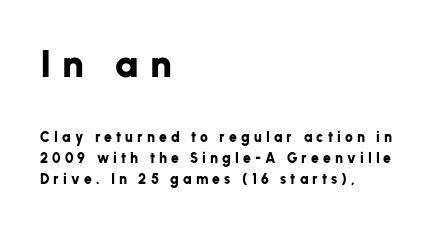
The glyphs have the mass of a bold cut. The lettering holds an erect, upright posture throughout. Compare the two chunks: the upper has the greater cap height. The strip under each line holds only bare page. These lines are set flush left with a ragged right edge.
